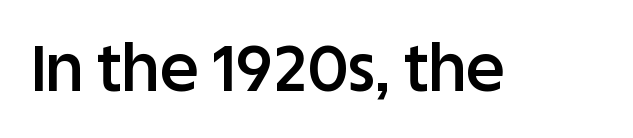
The image shows 65 px semibold sans-serif type, upright; set normal letter spacing, not underlined; low stroke contrast and a large x-height.
